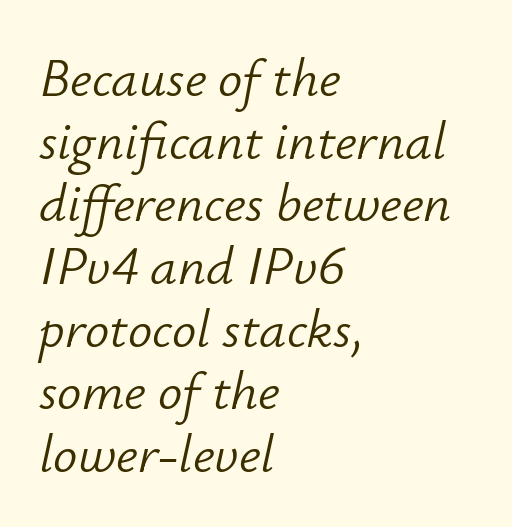
{"italic": "yes", "lean": "right", "slant_degrees": 12, "bold": "no", "weight": "light", "width": "normal", "stroke_contrast": "low", "x_height": "small", "monospaced": "no", "underline": "no", "align": "left", "line_spacing_ratio": 1.16, "letter_spacing": "normal", "letter_spacing_em": 0.0, "glyph_px": 54}
